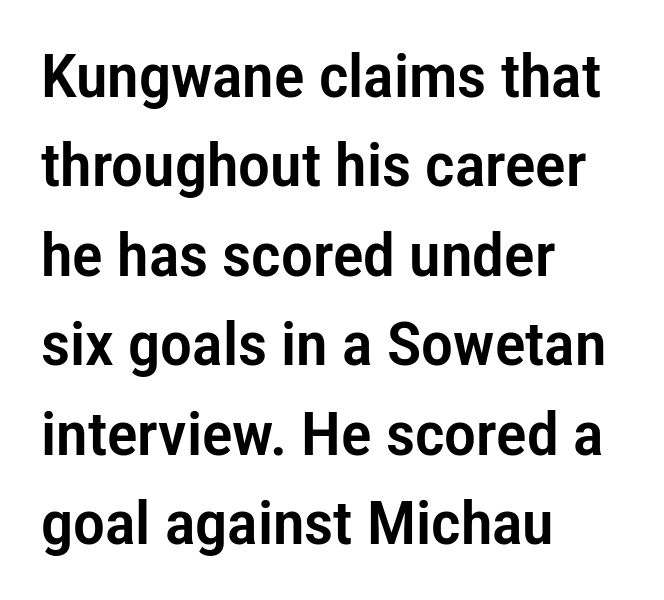
Tracking value appears to be zero — textbook default spacing. The letters carry no serifs — their stems end cleanly without finishing strokes. Vertically, the passage feels balanced, rows spaced as you'd expect. Italic: no, the glyphs are upright roman.
